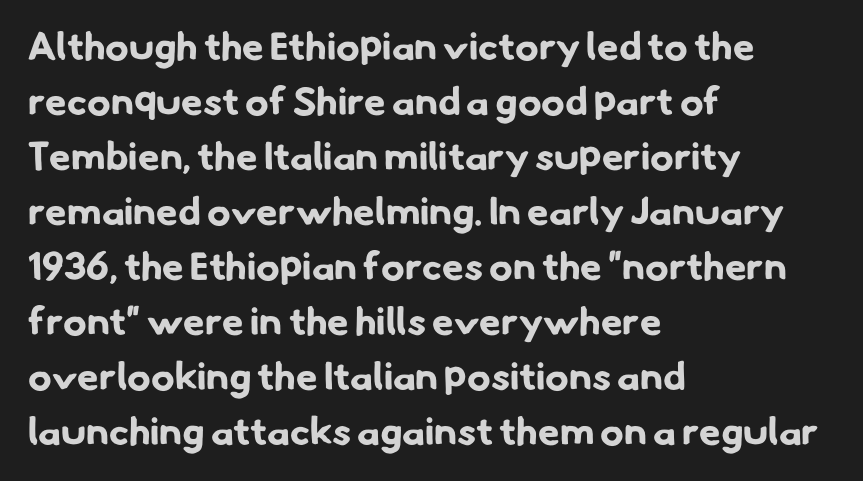
Q: Is the text bold? A: Yes.
Q: Is the typeface a serif or a sans-serif typeface? A: Sans-serif.
Q: Is the text underlined? A: No.
Q: How is the paragraph aligned? A: Left-aligned.
Q: Is the spacing between letters normal or unusually wide? A: Normal.
Q: Is the spacing between lines tight, normal or loose? A: Normal.
Q: Width (condensed, normal, or wide)? A: Normal.
Q: Stroke contrast? A: Low.
Q: x-height? A: Small.
Q: Monospaced? A: No.
